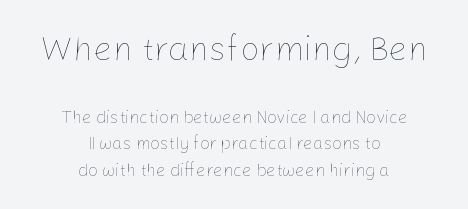
Reading down the block, each line starts at a different indent, mirrored at its end. Here the glyphs are tracked normally, forming tight word shapes. Does the lettering tilt? It doesn't — this is upright. A typesetter would call this leading conventional body-copy spacing.
